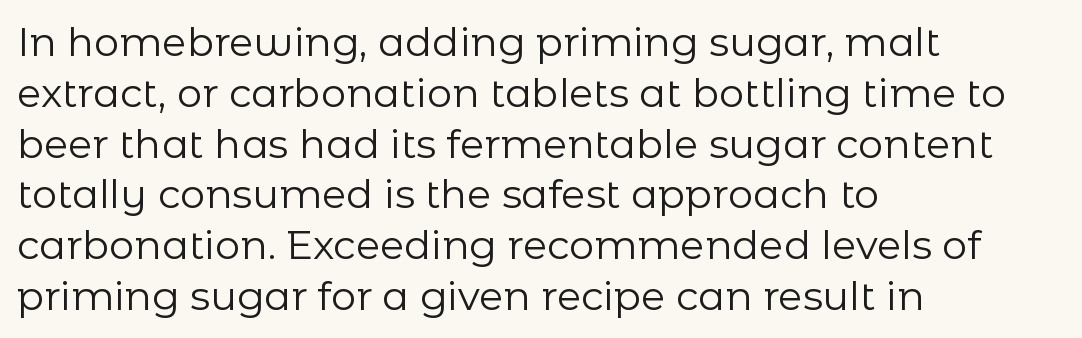
Varying glyph widths throughout — classic text-font behaviour. Students, observe: this is what conventionally led text looks like. The glyphs in this specimen are sans serif. Check under the words: just untouched page. This sample is left-justified, so line endings fall wherever the words run out. Inter-character spacing is left at the font's built-in metrics.
